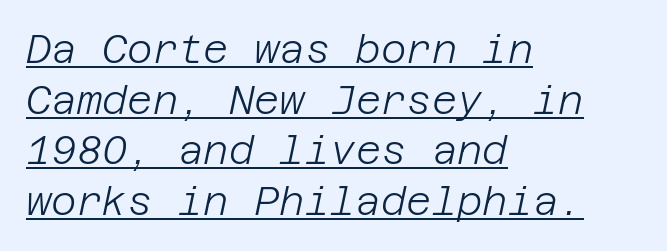
A typesetter would call this zero additional tracking. Quick note: interline space is typical. Notice how a bar underscores the lettering throughout. If you drew a line through each stem, it would be angled.
